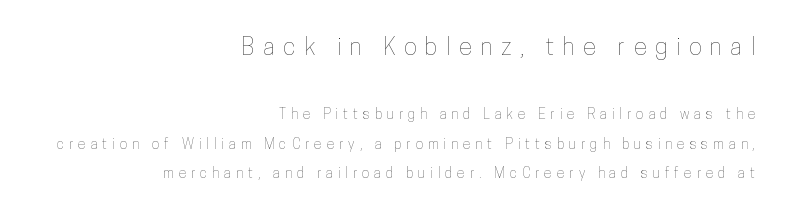
Character size in the leading block exceeds that of the trailing block. Posture: straight, roman, zero tilt. Letter spacing: wide. Bare-footed words on every line. Vertical spacing — loose. Caption: multi-line text, flush right, ragged left.
